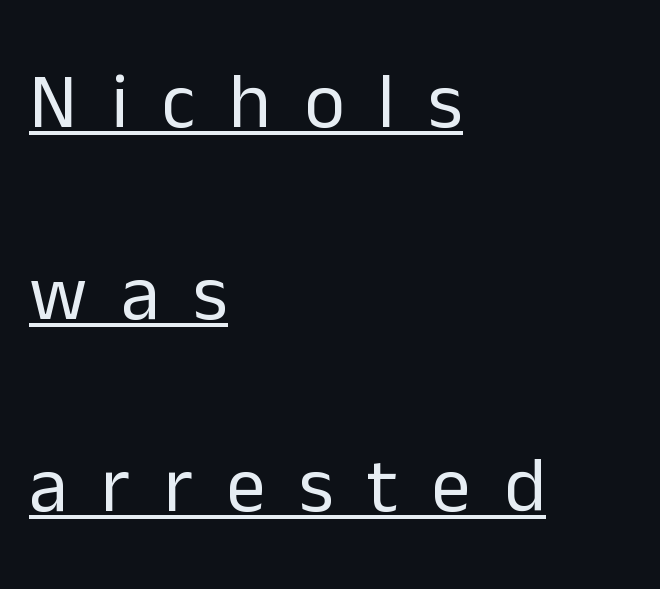
Q: Is the text bold? A: No.
Q: Is the text italic (slanted)? A: No, it is upright.
Q: Is the typeface a serif or a sans-serif typeface? A: Sans-serif.
Q: Is the text underlined? A: Yes.
Q: How is the paragraph aligned? A: Left-aligned.
Q: Is the spacing between letters normal or unusually wide? A: Unusually wide.
Q: Is the spacing between lines tight, normal or loose? A: Loose.
Q: Width (condensed, normal, or wide)? A: Normal.
Q: Stroke contrast? A: Low.
Q: x-height? A: Medium.
Q: Monospaced? A: No.
